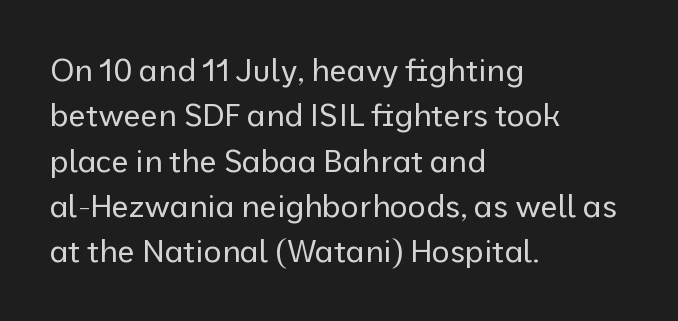
Is this a fixed-width face? No — the glyphs have proportional, varying widths. Bare-footed words on every line. Short and long lines alike share a common starting point at left. Between one letter and the next there's only the usual sliver of space. The specimen reads as upright at a glance.
